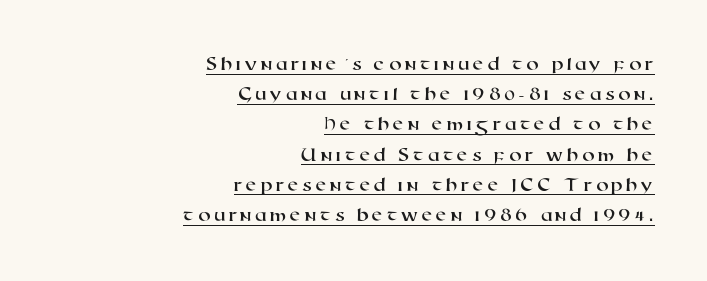
Q: Is the text underlined? A: Yes.
Q: How is the paragraph aligned? A: Right-aligned.
Q: Is the spacing between lines tight, normal or loose? A: Normal.
